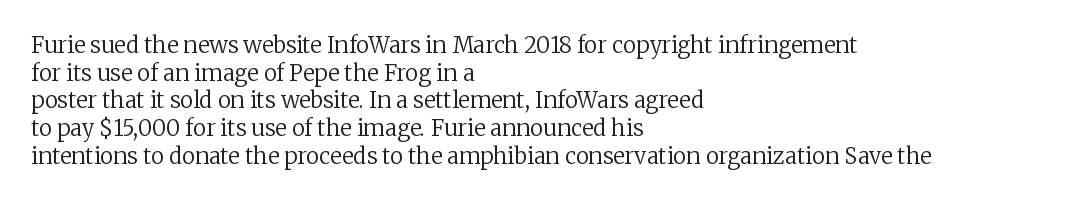
The typeface has the unassuming heft of standard copy or less. Vertical strokes here are truly vertical. A clean baseline with only descenders dipping below it. Default kerning and tracking; the words read as compact shapes.
